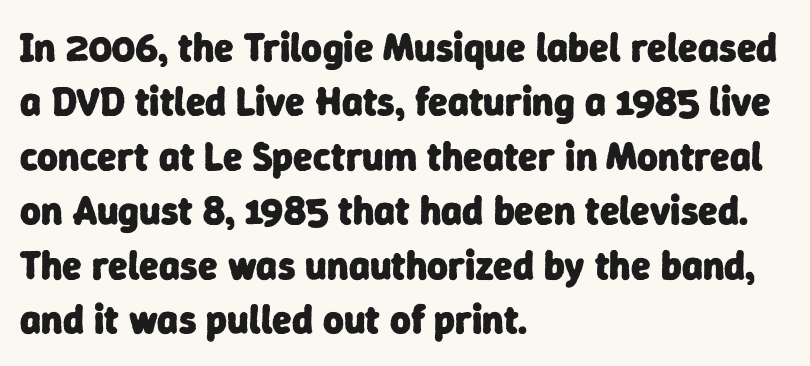
{"serif": "no", "bold": "yes", "weight": "heavy", "width": "normal", "stroke_contrast": "low", "x_height": "medium", "monospaced": "no", "underline": "no", "align": "left", "line_spacing": "normal", "line_spacing_ratio": 1.36, "letter_spacing": "normal", "letter_spacing_em": 0.0, "glyph_px": 40}
